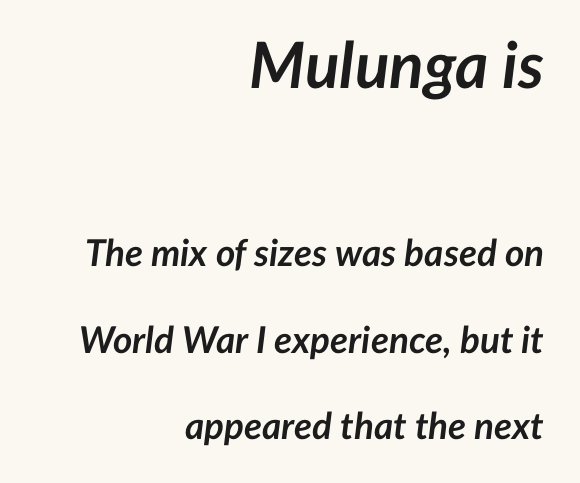
{"italic": "yes", "lean": "right", "slant_degrees": 7, "bold": "yes", "weight": "semibold", "width": "normal", "stroke_contrast": "low", "x_height": "medium", "monospaced": "no", "underline": "no", "align": "right", "line_spacing": "loose", "line_spacing_ratio": 2.33, "letter_spacing": "normal", "letter_spacing_em": 0.0, "larger_block": "first", "size_ratio": 1.73, "glyph_px": 64}
